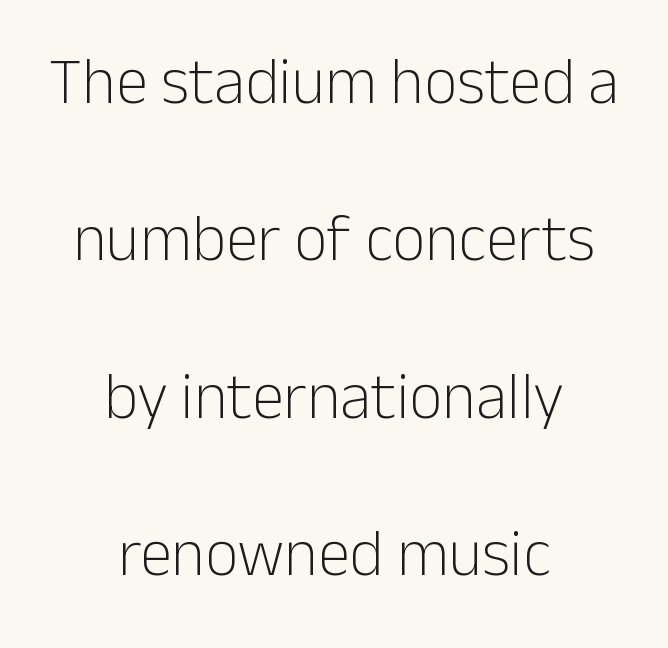
The font family rendered here belongs to the sans-serif group. Honestly, there is no underline to notice here at all. Character widths vary here, with narrow letters taking less room than wide ones. Short note: letters normally spaced.
